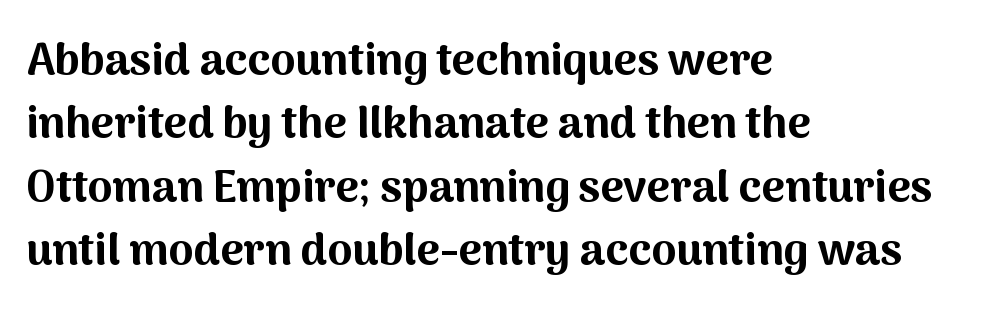
Serif or sans? Sans — the stroke terminals are bare. Summary of weight: heavy, a full bold. In terms of posture, this sample is upright. Reading down the column, the eye jumps a familiar distance to each next line. The line texture is even and compact thanks to regular tracking. This sample has the flowing, uneven cadence of proportional lettering.
